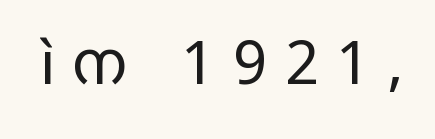
{"serif": "no", "italic": "no", "bold": "no", "weight": "regular", "width": "wide", "stroke_contrast": "low", "x_height": "medium", "monospaced": "no", "underline": "no", "letter_spacing": "wide", "letter_spacing_em": 0.29, "glyph_px": 60}
